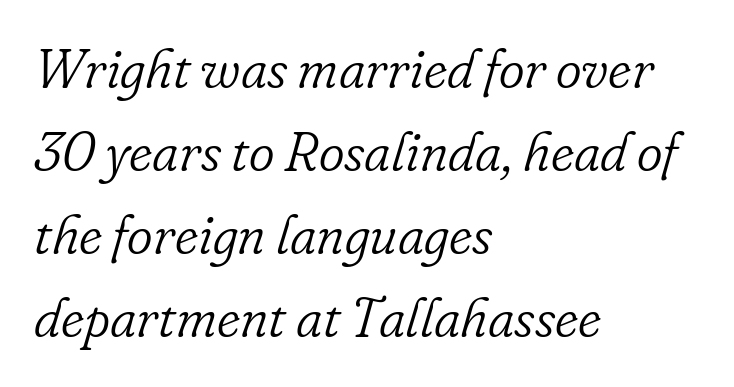
The image shows 55 px light serif type, italic (leaning right); set left-aligned, normal line spacing (1.51x), normal letter spacing, not underlined; low stroke contrast and a small x-height.
